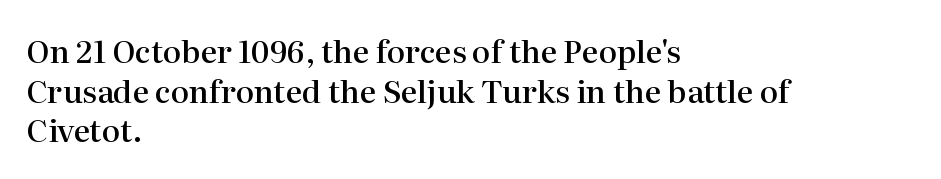
Observe the serifs anchoring each vertical stroke in this sample. Descenders are the only things crossing below the line. This is roman type, the default non-slanted kind. Emphasis by weight is partial: semibold. Compared with typical body copy, the letter spacing here is the same.
